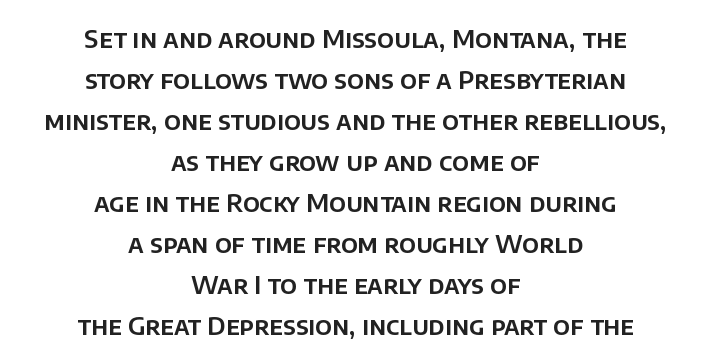
{"italic": "no", "underline": "no", "align": "center", "line_spacing": "normal", "line_spacing_ratio": 1.64, "letter_spacing": "normal", "letter_spacing_em": 0.0, "glyph_px": 25}
